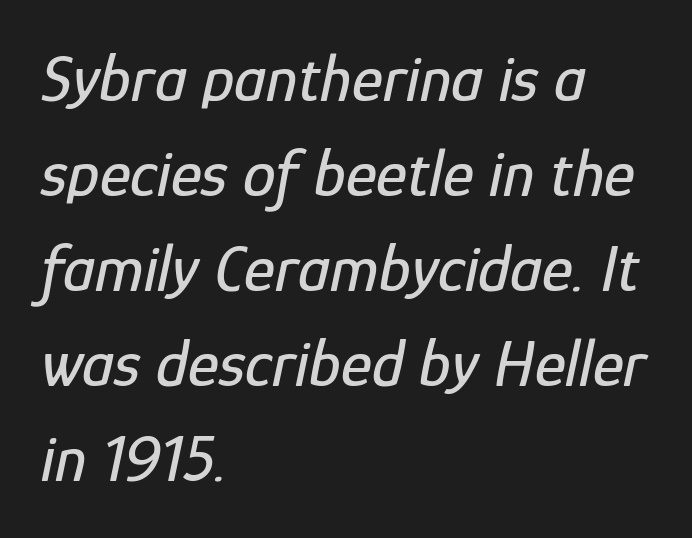
Q: Is the text italic (slanted)? A: Yes, it leans right by about 12 degrees.
Q: Is the text underlined? A: No.
Q: How is the paragraph aligned? A: Left-aligned.
Q: Is the spacing between letters normal or unusually wide? A: Normal.
Q: Is the spacing between lines tight, normal or loose? A: Normal.
Q: Width (condensed, normal, or wide)? A: Condensed.
Q: Stroke contrast? A: Low.
Q: x-height? A: Medium.
Q: Monospaced? A: No.
